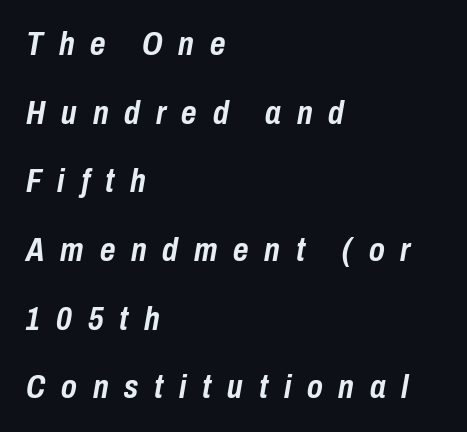
Tall strokes in this sample are angled rather than plumb. Chunky letters — that's bold for sure. These lines are set flush left with a ragged right edge. Check under the words: just untouched page. The rendering uses natural spacing where letterforms have individual widths.
